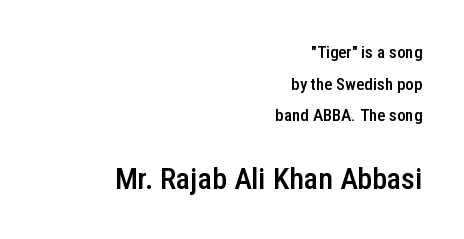
Q: Is the text bold? A: Semi-bold.
Q: Is the text italic (slanted)? A: No, it is upright.
Q: Is the typeface a serif or a sans-serif typeface? A: Sans-serif.
Q: Is the text underlined? A: No.
Q: How is the paragraph aligned? A: Right-aligned.
Q: Is the spacing between letters normal or unusually wide? A: Normal.
Q: Which block of text is set in a larger size, the first (top) or the second (bottom)? A: The second (bottom) one.
Q: Width (condensed, normal, or wide)? A: Condensed.
Q: Stroke contrast? A: Low.
Q: x-height? A: Medium.
Q: Monospaced? A: No.
